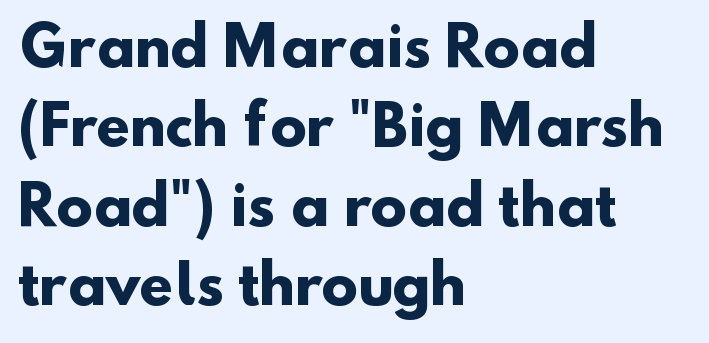
Q: Is the text bold? A: Yes.
Q: Is the typeface a serif or a sans-serif typeface? A: Sans-serif.
Q: Is the text underlined? A: No.
Q: How is the paragraph aligned? A: Left-aligned.
Q: Is the spacing between letters normal or unusually wide? A: Normal.
Q: Is the spacing between lines tight, normal or loose? A: Normal.
Q: Width (condensed, normal, or wide)? A: Normal.
Q: Stroke contrast? A: Low.
Q: x-height? A: Small.
Q: Monospaced? A: No.
